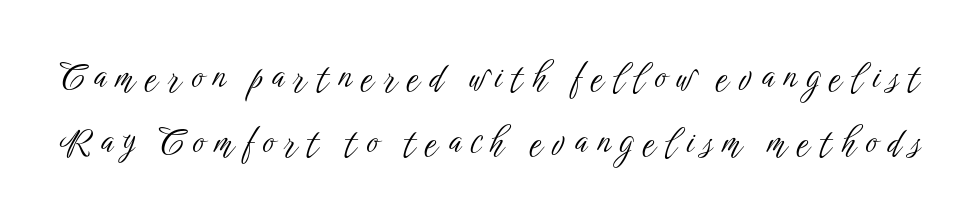
Looks like regular typesetting: each glyph gets only the width it needs. Vertical stems look standard width or narrower in stroke. The glyphs in this specimen are sans serif. The tracking jumps out immediately: characters are airy and widely separated.
